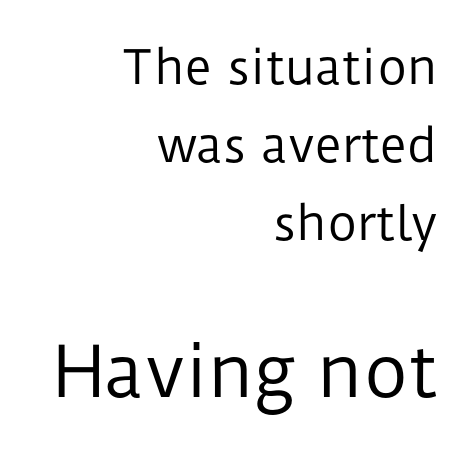
The type family on display is of the sans-serif kind. There is no visible air inserted between adjacent glyphs. Rows of type keep a routine distance in the vertical direction. Vertical stems look standard width or narrower in stroke. Nope, not italic — everything's standing straight. Do the characters align in a grid? No, the font is proportional.
